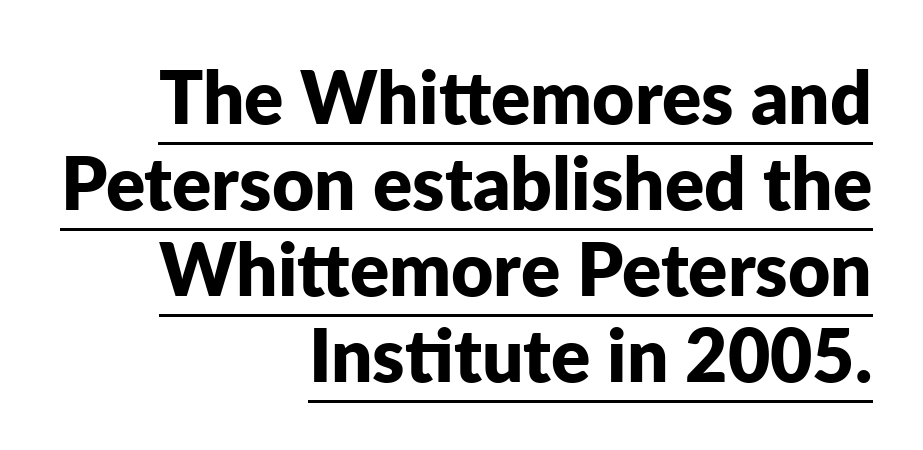
Q: Is the text bold? A: Yes.
Q: Is the text italic (slanted)? A: No, it is upright.
Q: Is the typeface a serif or a sans-serif typeface? A: Sans-serif.
Q: Is the text underlined? A: Yes.
Q: How is the paragraph aligned? A: Right-aligned.
Q: Is the spacing between letters normal or unusually wide? A: Normal.
Q: Width (condensed, normal, or wide)? A: Normal.
Q: Stroke contrast? A: Low.
Q: x-height? A: Medium.
Q: Monospaced? A: No.
